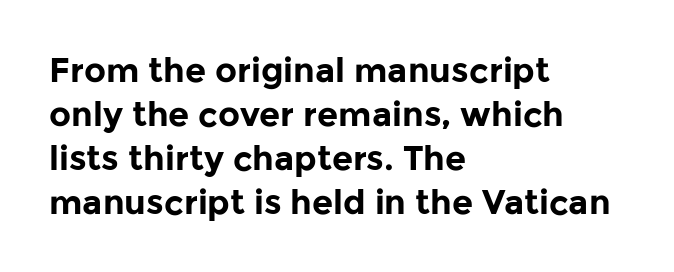
The image shows 34 px bold sans-serif type, upright; set left-aligned, normal line spacing (1.29x), normal letter spacing, not underlined; low stroke contrast and a medium x-height.
